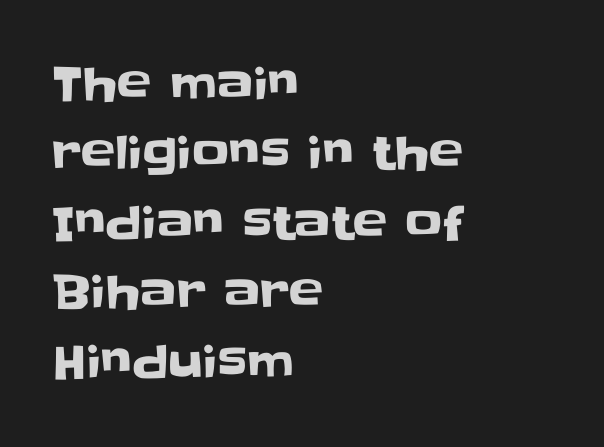
{"serif": "no", "italic": "no", "width": "normal", "stroke_contrast": "low", "x_height": "large", "monospaced": "no", "underline": "no", "align": "left", "line_spacing": "normal", "line_spacing_ratio": 1.51, "letter_spacing": "normal", "letter_spacing_em": 0.0, "glyph_px": 46}
